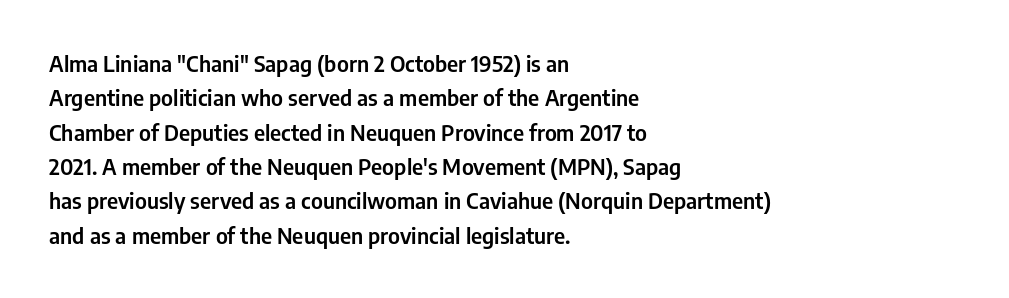
The image shows 22 px text type, upright; set left-aligned, normal line spacing (1.56x), normal letter spacing, not underlined.
